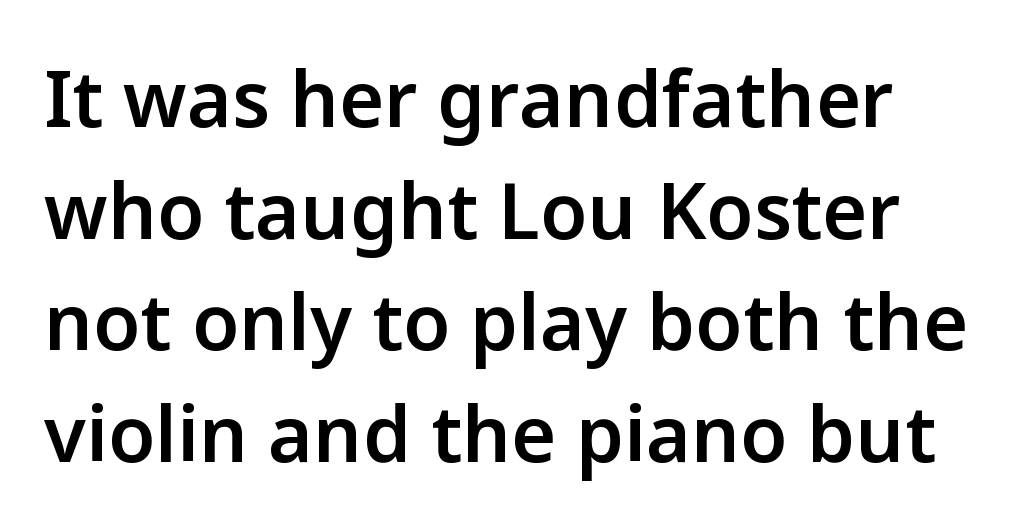
Q: Is the text bold? A: Semi-bold.
Q: Is the text italic (slanted)? A: No, it is upright.
Q: Is the typeface a serif or a sans-serif typeface? A: Sans-serif.
Q: Is the text underlined? A: No.
Q: Is the spacing between letters normal or unusually wide? A: Normal.
Q: Is the spacing between lines tight, normal or loose? A: Normal.
Q: Width (condensed, normal, or wide)? A: Normal.
Q: Stroke contrast? A: Low.
Q: x-height? A: Medium.
Q: Monospaced? A: No.
